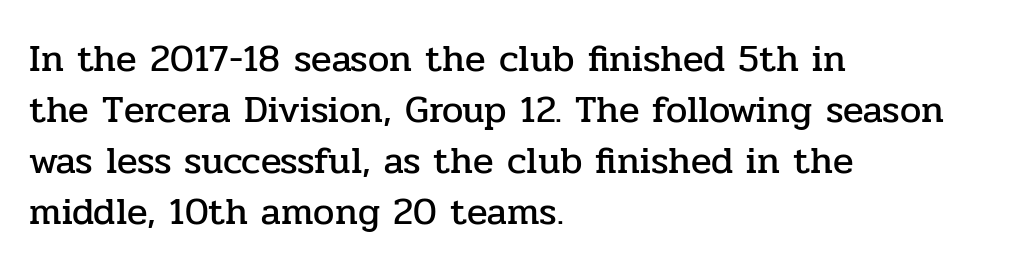
The image shows 38 px serif type, upright; set left-aligned, normal line spacing (1.34x), normal letter spacing, not underlined; low stroke contrast and a medium x-height.
